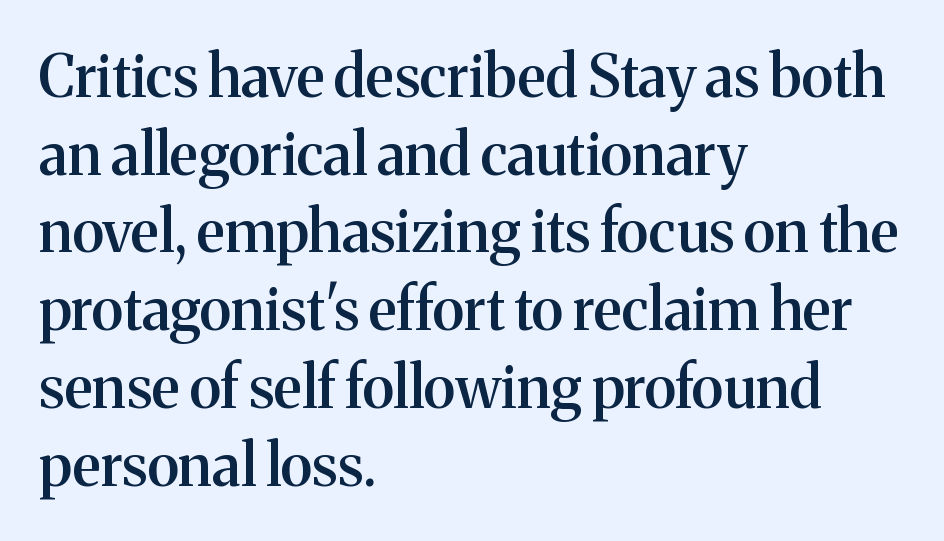
{"serif": "yes", "italic": "no", "bold": "semi", "weight": "semibold", "width": "normal", "stroke_contrast": "medium", "x_height": "medium", "monospaced": "no", "underline": "no", "align": "left", "line_spacing": "normal", "line_spacing_ratio": 1.34, "letter_spacing": "normal", "letter_spacing_em": 0.0, "glyph_px": 58}
